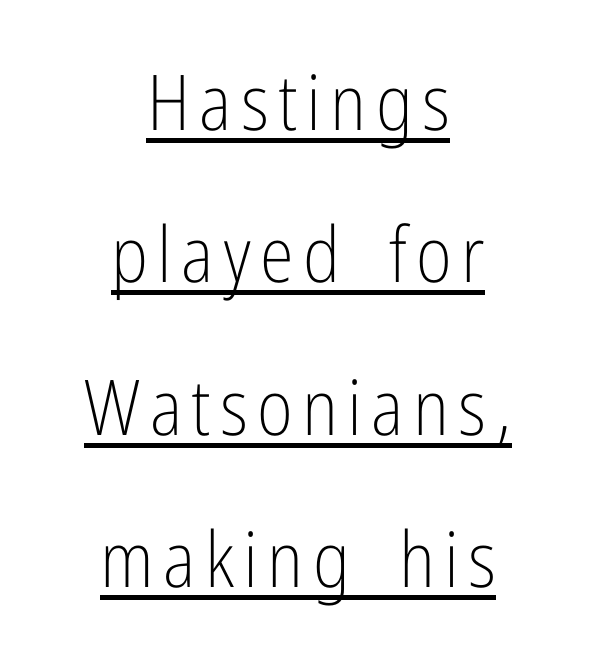
The image shows 77 px light, condensed sans-serif type, upright; set centered, loose line spacing (1.98x), underlined; low stroke contrast and a medium x-height.
